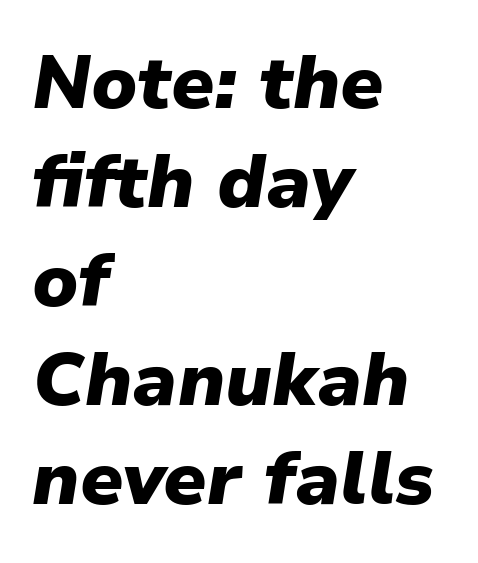
{"italic": "yes", "lean": "right", "slant_degrees": 9, "bold": "yes", "weight": "heavy", "width": "normal", "stroke_contrast": "low", "x_height": "medium", "monospaced": "no", "underline": "no", "align": "left", "line_spacing": "normal", "line_spacing_ratio": 1.32, "letter_spacing": "normal", "letter_spacing_em": 0.0, "glyph_px": 75}
